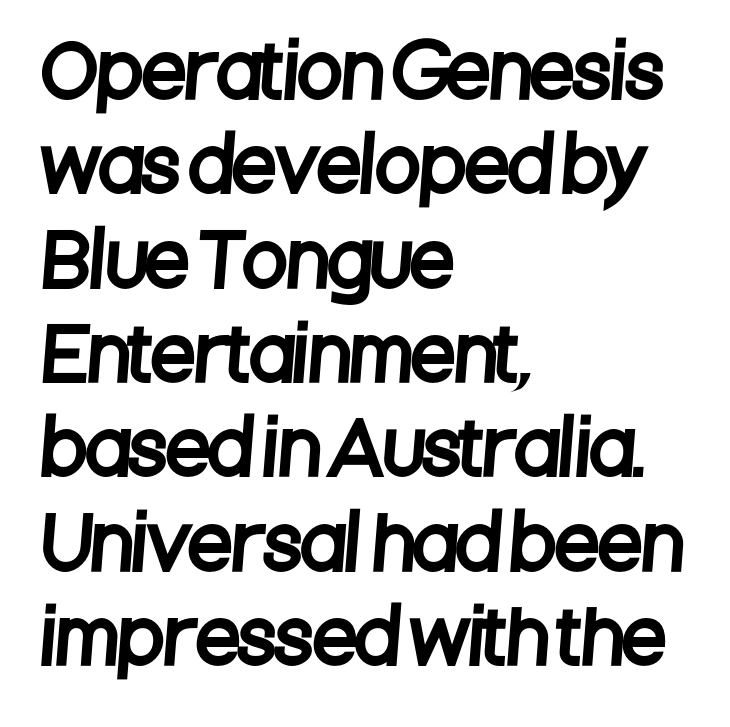
Q: Is the typeface a serif or a sans-serif typeface? A: Sans-serif.
Q: Is the text underlined? A: No.
Q: How is the paragraph aligned? A: Left-aligned.
Q: Is the spacing between letters normal or unusually wide? A: Normal.
Q: Is the spacing between lines tight, normal or loose? A: Normal.
Q: Width (condensed, normal, or wide)? A: Condensed.
Q: Stroke contrast? A: Low.
Q: x-height? A: Large.
Q: Monospaced? A: No.
